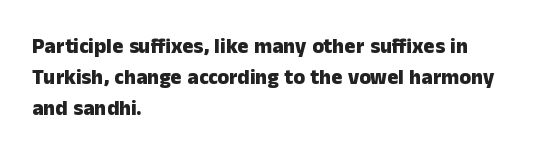
Q: Is the text bold? A: Yes.
Q: Is the text italic (slanted)? A: No, it is upright.
Q: Is the text underlined? A: No.
Q: How is the paragraph aligned? A: Left-aligned.
Q: Is the spacing between letters normal or unusually wide? A: Normal.
Q: Is the spacing between lines tight, normal or loose? A: Normal.
